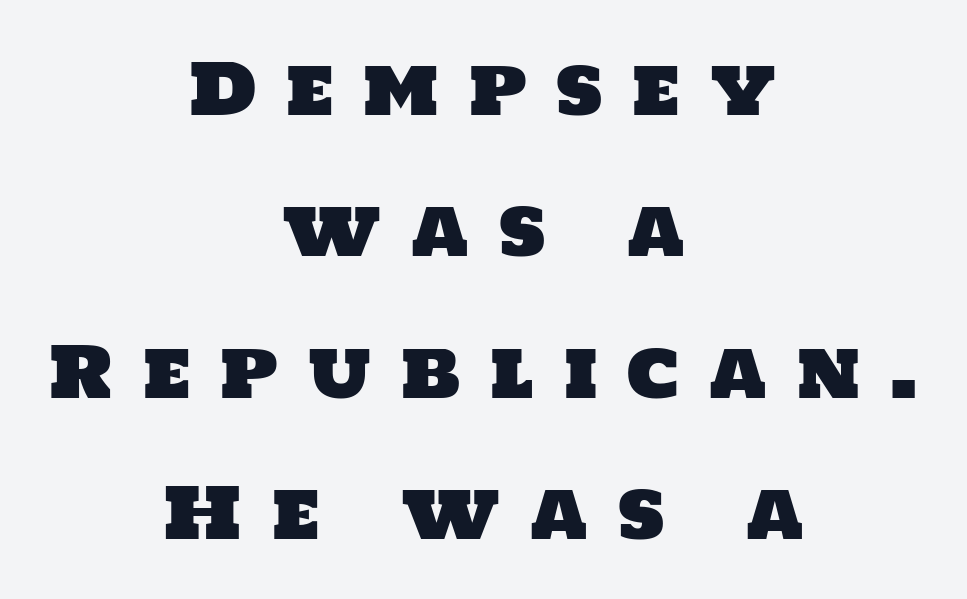
{"serif": "no", "width": "normal", "stroke_contrast": "low", "x_height": "large", "monospaced": "no", "underline": "no", "align": "center", "line_spacing": "loose", "line_spacing_ratio": 1.99, "letter_spacing": "wide", "letter_spacing_em": 0.42, "glyph_px": 71}
